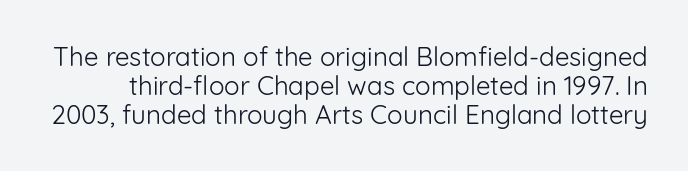
Q: Is the text bold? A: No.
Q: Is the text italic (slanted)? A: No, it is upright.
Q: Is the text underlined? A: No.
Q: Is the spacing between letters normal or unusually wide? A: Normal.
Q: Is the spacing between lines tight, normal or loose? A: Tight.
